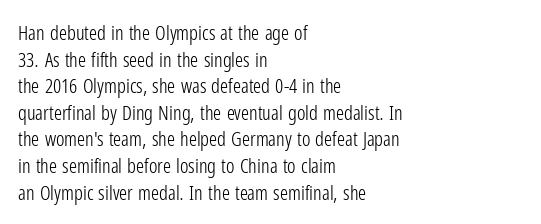
Q: Is the text bold? A: No.
Q: Is the text italic (slanted)? A: No, it is upright.
Q: Is the text underlined? A: No.
Q: How is the paragraph aligned? A: Left-aligned.
Q: Is the spacing between letters normal or unusually wide? A: Normal.
Q: Is the spacing between lines tight, normal or loose? A: Normal.
